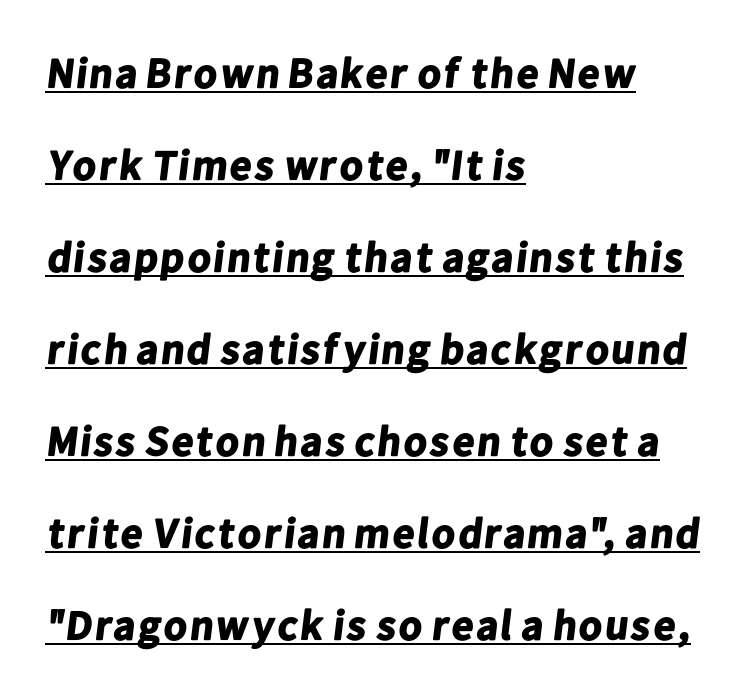
Q: Is the text bold? A: Yes.
Q: Is the typeface a serif or a sans-serif typeface? A: Sans-serif.
Q: Is the text underlined? A: Yes.
Q: How is the paragraph aligned? A: Left-aligned.
Q: Is the spacing between letters normal or unusually wide? A: Normal.
Q: Is the spacing between lines tight, normal or loose? A: Loose.
Q: Width (condensed, normal, or wide)? A: Normal.
Q: Stroke contrast? A: Low.
Q: x-height? A: Medium.
Q: Monospaced? A: No.
